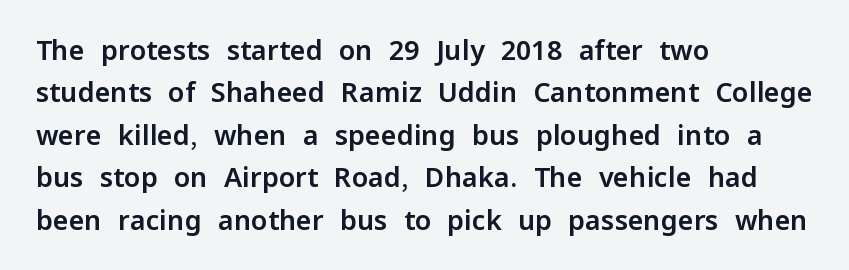
{"italic": "no", "underline": "no", "align": "left", "line_spacing": "normal", "line_spacing_ratio": 1.57, "letter_spacing": "normal", "letter_spacing_em": 0.0, "glyph_px": 27}
